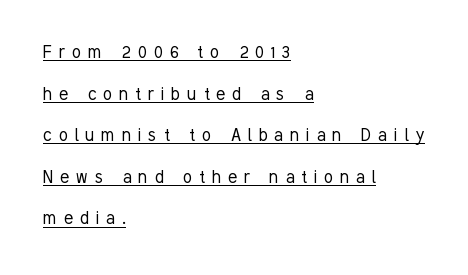
This reads as an unemphasized weight, regular at the heaviest. The rendering uses a large line-height, opening up the rows. Beneath each row of characters lies a ruled line. In CSS terms this would be text-align: left. In terms of letterspacing, this is a distinctly airy, spread setting.
